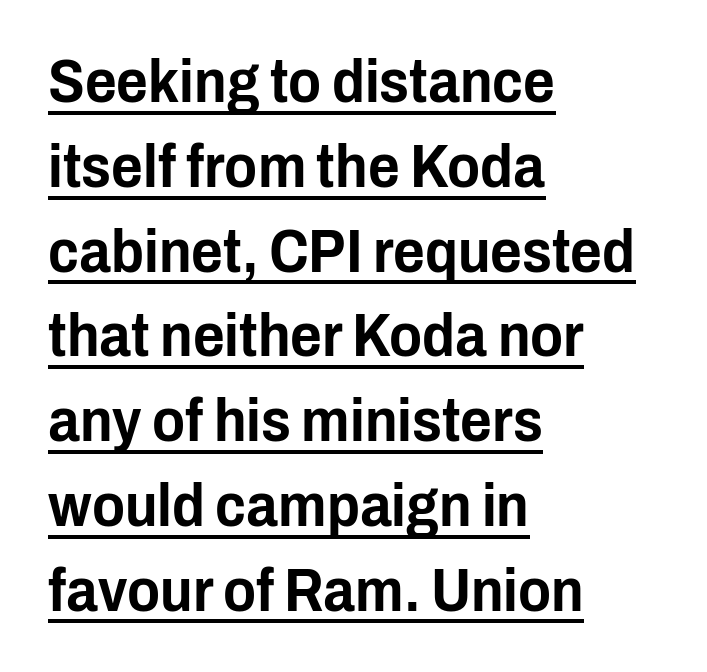
The rendering uses the underline text-decoration. Unlike italic type, these characters show no tilt at all. A student would call this left alignment; a typographer would say flush left, rag right. The rendering shows plain stroke endings on the letterforms — a sans-serif design.
